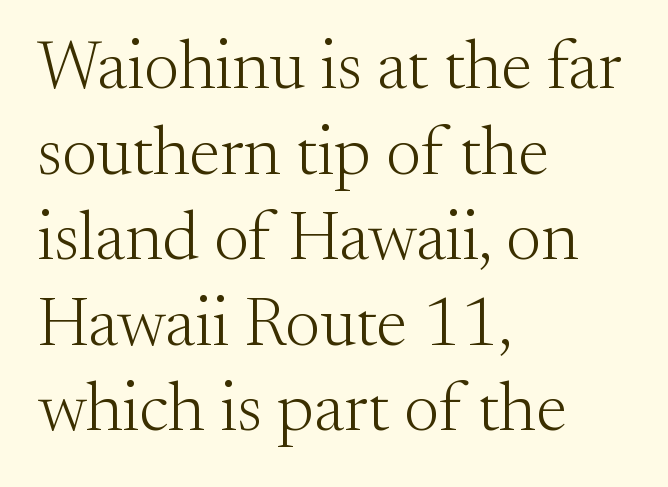
The font family rendered here belongs to the serif group. A quiet, ordinary-to-light weight characterises the typeface. Left-aligned paragraph, ragged on the right. Beneath every word, the page is bare.
